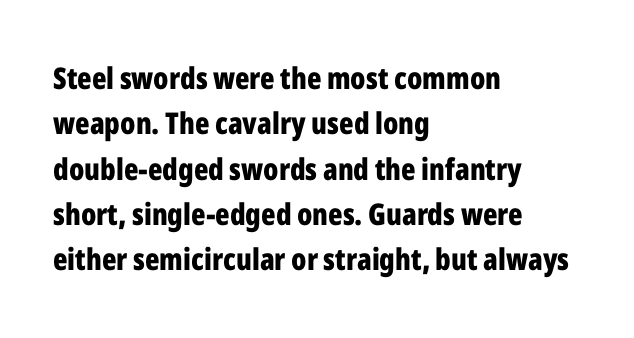
{"serif": "no", "italic": "no", "bold": "yes", "weight": "bold", "width": "condensed", "stroke_contrast": "low", "x_height": "medium", "monospaced": "no", "underline": "no", "align": "left", "line_spacing": "normal", "line_spacing_ratio": 1.51, "letter_spacing": "normal", "letter_spacing_em": 0.0, "glyph_px": 30}
